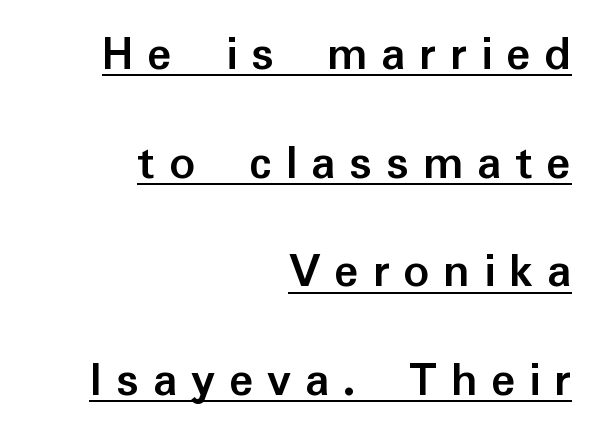
Q: Is the text bold? A: Yes.
Q: Is the text italic (slanted)? A: No, it is upright.
Q: Is the typeface a serif or a sans-serif typeface? A: Sans-serif.
Q: Is the text underlined? A: Yes.
Q: How is the paragraph aligned? A: Right-aligned.
Q: Is the spacing between letters normal or unusually wide? A: Unusually wide.
Q: Is the spacing between lines tight, normal or loose? A: Loose.
Q: Width (condensed, normal, or wide)? A: Normal.
Q: Stroke contrast? A: Low.
Q: x-height? A: Medium.
Q: Monospaced? A: No.
